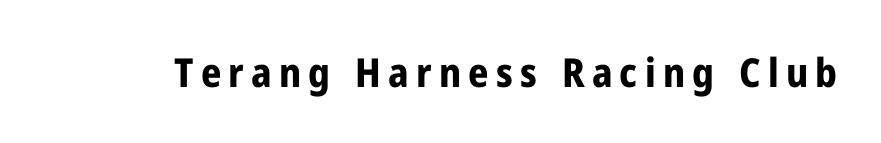
The image shows 40 px bold, condensed sans-serif type, upright; set not underlined; low stroke contrast and a medium x-height.
